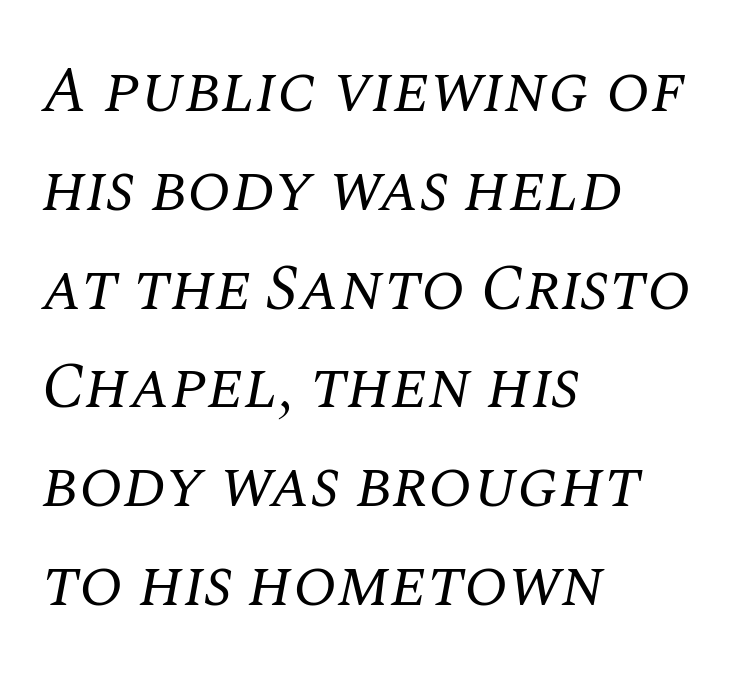
Q: Is the text bold? A: No.
Q: Is the text italic (slanted)? A: Yes, it leans right by about 10 degrees.
Q: Is the typeface a serif or a sans-serif typeface? A: Serif.
Q: Is the text underlined? A: No.
Q: How is the paragraph aligned? A: Left-aligned.
Q: Is the spacing between letters normal or unusually wide? A: Normal.
Q: Is the spacing between lines tight, normal or loose? A: Normal.
Q: Width (condensed, normal, or wide)? A: Normal.
Q: Stroke contrast? A: Medium.
Q: x-height? A: Large.
Q: Monospaced? A: No.
